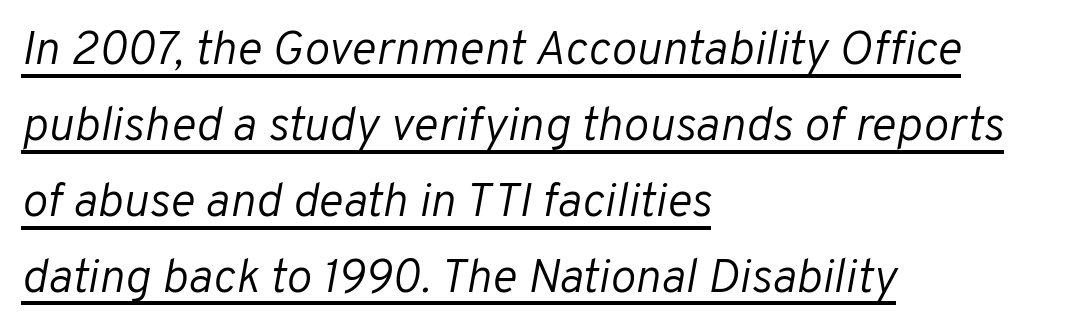
Is there an underline? Yes — a line sits under the letters. Ink coverage per letter is moderate at most. A typesetter would call this proportional, since set widths differ per character. The vertical gap from one line to the next is medium.
